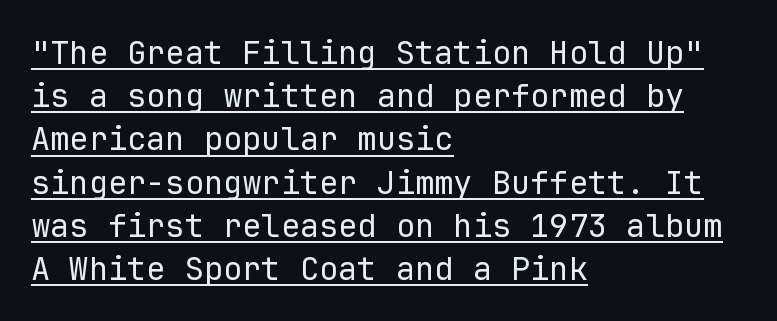
Q: Is the text bold? A: No.
Q: Is the text italic (slanted)? A: No, it is upright.
Q: Is the typeface a serif or a sans-serif typeface? A: Sans-serif.
Q: Is the text underlined? A: Yes.
Q: How is the paragraph aligned? A: Left-aligned.
Q: Is the spacing between letters normal or unusually wide? A: Normal.
Q: Is the spacing between lines tight, normal or loose? A: Normal.
Q: Width (condensed, normal, or wide)? A: Normal.
Q: Stroke contrast? A: Low.
Q: x-height? A: Medium.
Q: Monospaced? A: Yes.
